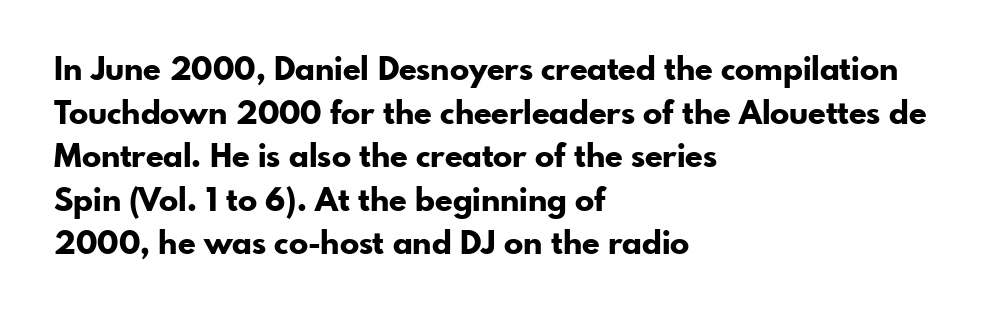
The image shows 32 px bold sans-serif type, upright; set left-aligned, normal line spacing (1.36x), normal letter spacing, not underlined; low stroke contrast and a small x-height.
